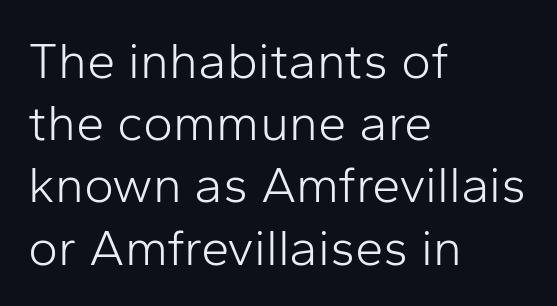
The space directly below the letters is spotless. Each letter keeps its own natural width here, so spacing adapts to shape. If you drew a ruler down the left edge, every line would touch it. The rendering shows plain stroke endings on the letterforms — a sans-serif design.
